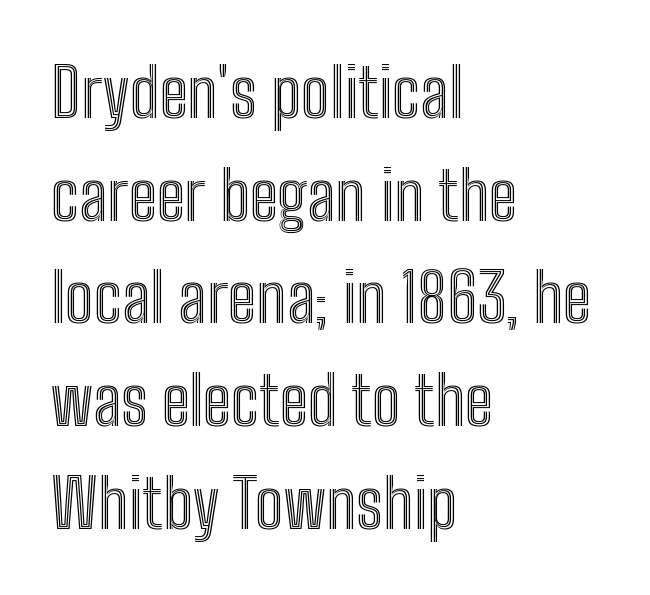
Q: Is the text italic (slanted)? A: No, it is upright.
Q: Is the text underlined? A: No.
Q: How is the paragraph aligned? A: Left-aligned.
Q: Is the spacing between letters normal or unusually wide? A: Normal.
Q: Is the spacing between lines tight, normal or loose? A: Normal.
Q: Width (condensed, normal, or wide)? A: Condensed.
Q: x-height? A: Medium.
Q: Monospaced? A: No.
